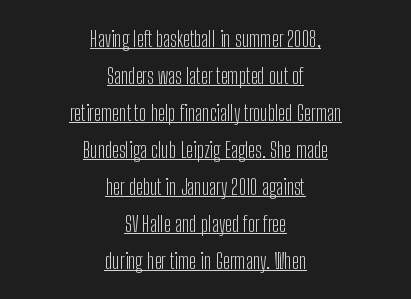
{"italic": "no", "bold": "no", "underline": "yes", "align": "center", "line_spacing": "normal", "line_spacing_ratio": 1.68, "letter_spacing": "normal", "letter_spacing_em": 0.0, "glyph_px": 22}
